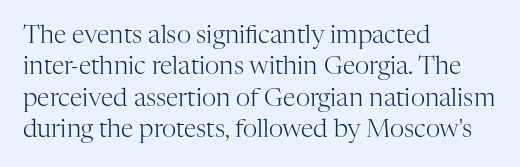
The image shows 25 px text type, upright; set left-aligned, normal line spacing (1.26x), normal letter spacing, not underlined.
